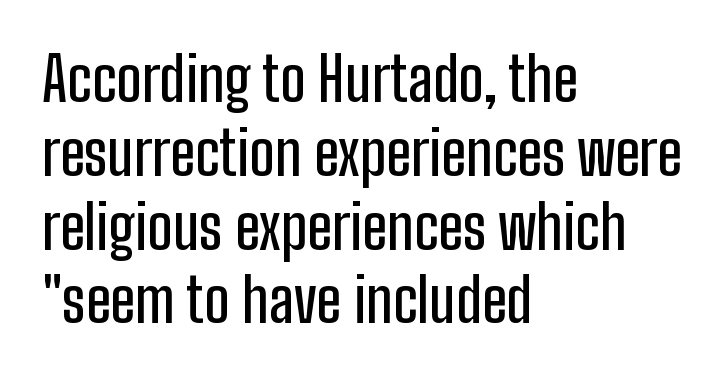
{"serif": "no", "italic": "no", "width": "condensed", "stroke_contrast": "low", "x_height": "medium", "monospaced": "no", "underline": "no", "align": "left", "line_spacing_ratio": 1.23, "letter_spacing": "normal", "letter_spacing_em": 0.0, "glyph_px": 60}
